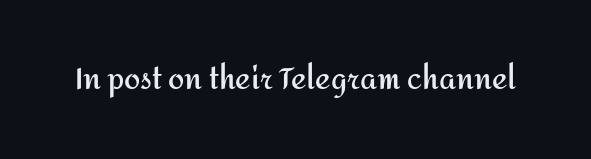
The image shows 29 px semibold sans-serif type, upright; set normal letter spacing, not underlined; medium stroke contrast and a medium x-height.
